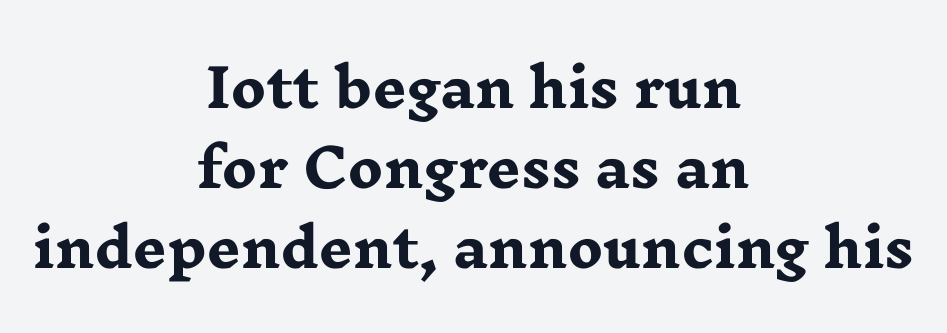
{"serif": "yes", "italic": "no", "bold": "yes", "weight": "heavy", "width": "wide", "stroke_contrast": "low", "x_height": "medium", "monospaced": "no", "underline": "no", "align": "center", "line_spacing": "normal", "line_spacing_ratio": 1.51, "letter_spacing": "normal", "letter_spacing_em": 0.0, "glyph_px": 53}
